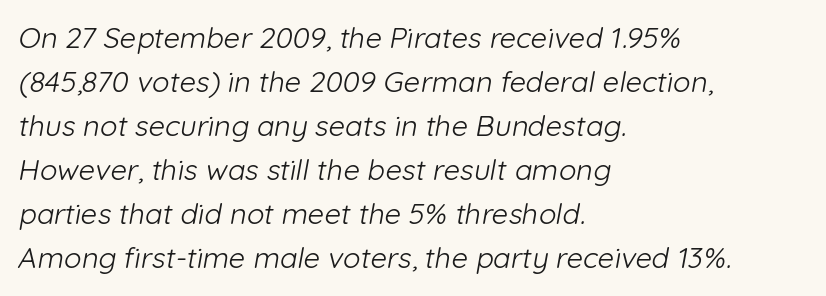
The image shows 29 px light sans-serif type; set left-aligned, normal line spacing (1.52x), normal letter spacing, not underlined; low stroke contrast and a medium x-height.
